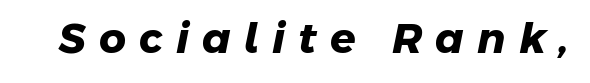
A dark, heavy texture on the line: the type is bold. Font category for this specimen: sans-serif. Here the designer chose a conventional face with non-uniform glyph widths. The tracking reads as deliberately expanded to a designer's eye. Type without underlining.
